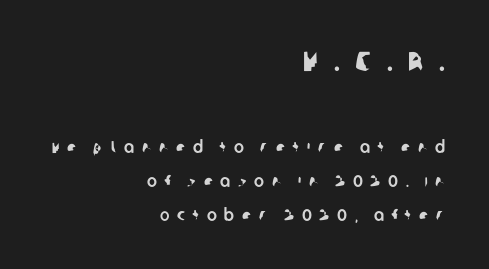
{"serif": "no", "width": "normal", "stroke_contrast": "low", "x_height": "large", "monospaced": "no", "underline": "no", "align": "right", "line_spacing": "loose", "line_spacing_ratio": 1.99, "letter_spacing": "wide", "letter_spacing_em": 0.44, "larger_block": "first", "size_ratio": 2.0, "glyph_px": 34}
